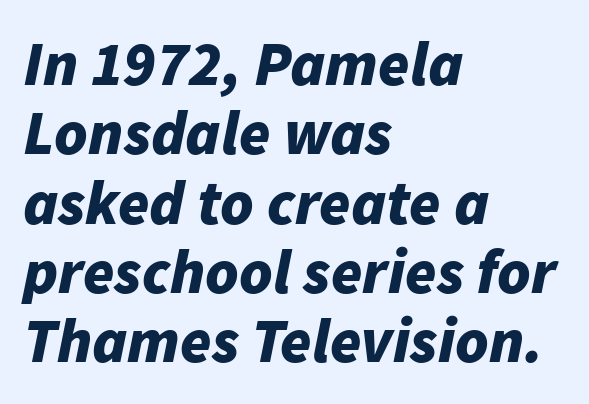
{"italic": "yes", "lean": "right", "slant_degrees": 11, "bold": "yes", "weight": "bold", "width": "normal", "stroke_contrast": "low", "x_height": "medium", "monospaced": "no", "underline": "no", "align": "left", "line_spacing": "tight", "line_spacing_ratio": 1.1, "letter_spacing": "normal", "letter_spacing_em": 0.0, "glyph_px": 63}
